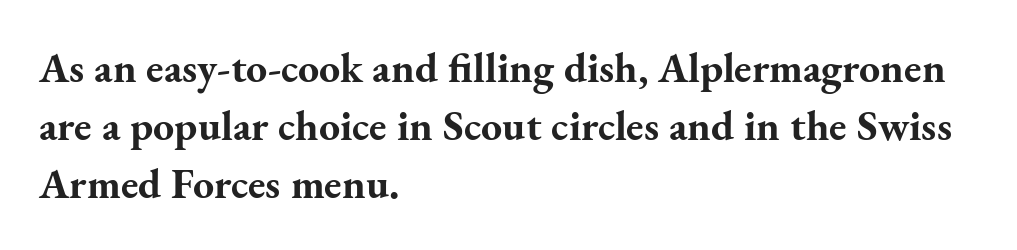
{"serif": "yes", "italic": "no", "bold": "yes", "weight": "bold", "width": "normal", "stroke_contrast": "medium", "x_height": "small", "monospaced": "no", "underline": "no", "align": "left", "line_spacing": "normal", "line_spacing_ratio": 1.38, "letter_spacing": "normal", "letter_spacing_em": 0.0, "glyph_px": 42}
